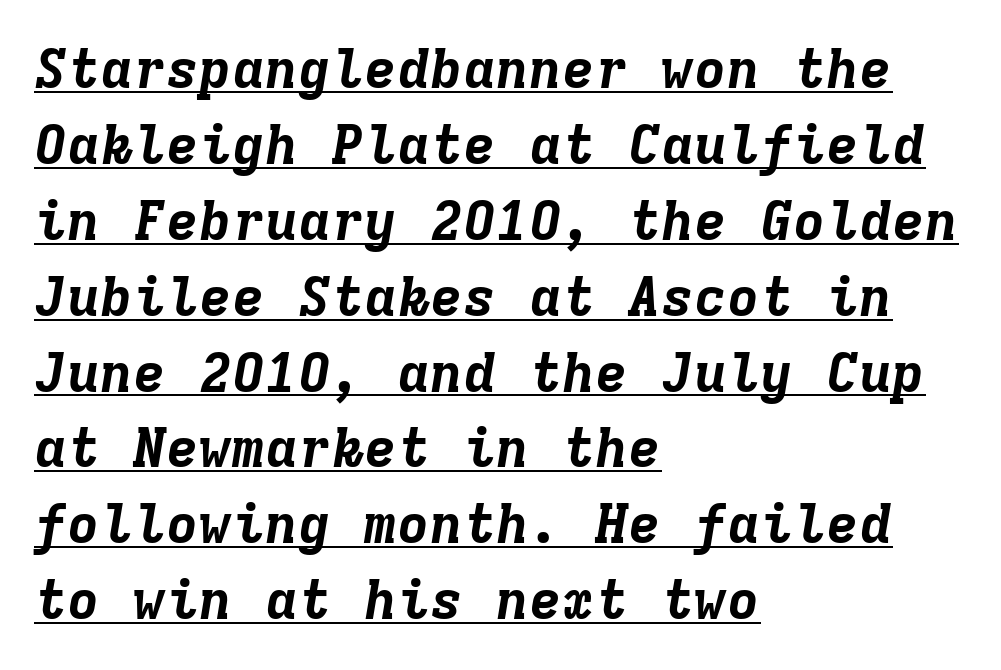
The image shows 55 px bold type, italic (leaning right), monospaced; set left-aligned, normal line spacing (1.38x), normal letter spacing, underlined; low stroke contrast and a medium x-height.
